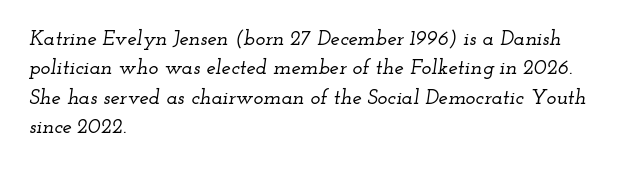
Q: Is the text italic (slanted)? A: Yes, it leans right by about 12 degrees.
Q: Is the text underlined? A: No.
Q: How is the paragraph aligned? A: Left-aligned.
Q: Is the spacing between letters normal or unusually wide? A: Normal.
Q: Is the spacing between lines tight, normal or loose? A: Normal.
